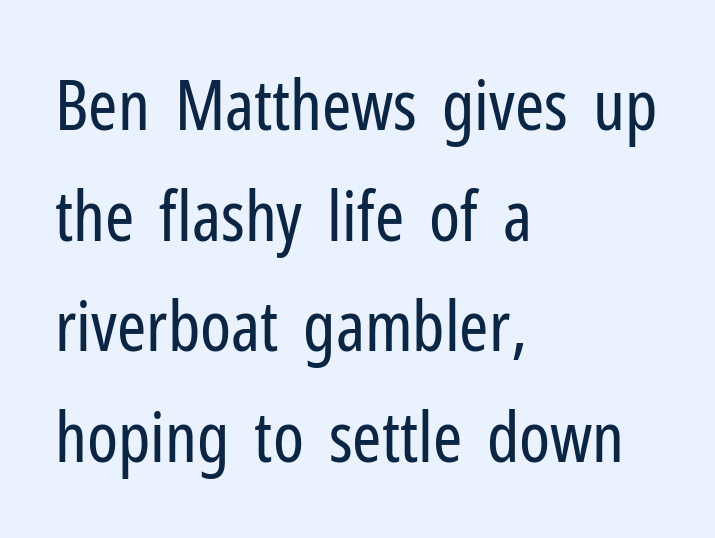
The image shows 70 px regular-weight, condensed sans-serif type, upright; set left-aligned, normal line spacing (1.58x), normal letter spacing, not underlined; low stroke contrast and a medium x-height.
